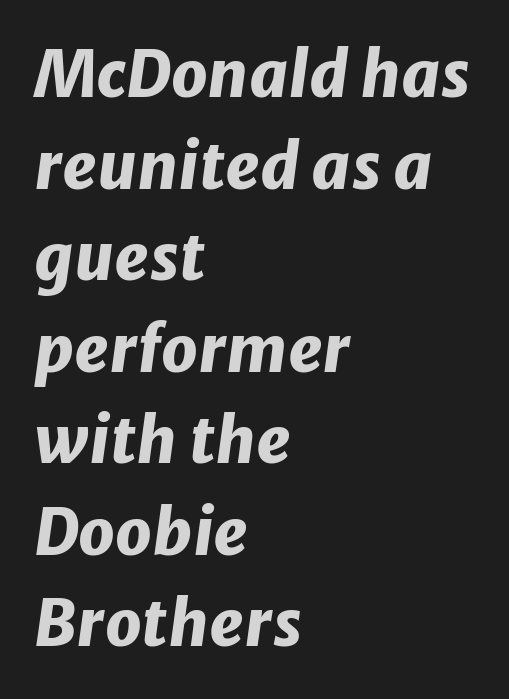
{"italic": "yes", "lean": "right", "slant_degrees": 8, "bold": "yes", "weight": "heavy", "width": "normal", "stroke_contrast": "low", "x_height": "medium", "monospaced": "no", "underline": "no", "align": "left", "line_spacing": "normal", "line_spacing_ratio": 1.43, "letter_spacing": "normal", "letter_spacing_em": 0.0, "glyph_px": 64}
